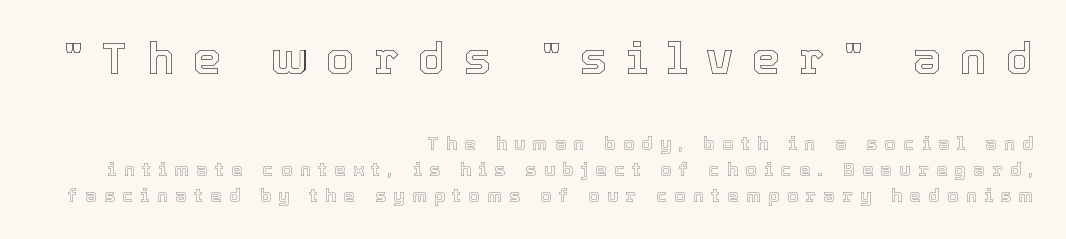
Q: Is the text italic (slanted)? A: No, it is upright.
Q: Is the text underlined? A: No.
Q: How is the paragraph aligned? A: Right-aligned.
Q: Is the spacing between letters normal or unusually wide? A: Unusually wide.
Q: Is the spacing between lines tight, normal or loose? A: Normal.
Q: Which block of text is set in a larger size, the first (top) or the second (bottom)? A: The first (top) one.
Q: Width (condensed, normal, or wide)? A: Normal.
Q: x-height? A: Medium.
Q: Monospaced? A: No.
